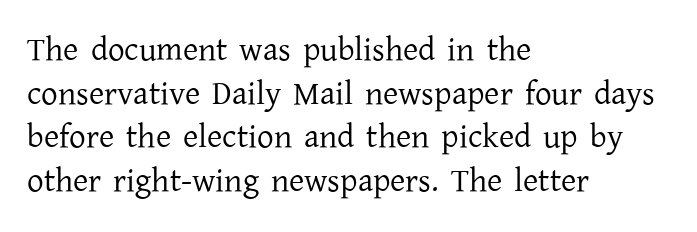
{"serif": "yes", "italic": "no", "bold": "no", "weight": "regular", "width": "normal", "stroke_contrast": "low", "x_height": "medium", "monospaced": "no", "underline": "no", "align": "left", "line_spacing": "normal", "line_spacing_ratio": 1.32, "letter_spacing": "normal", "letter_spacing_em": 0.0, "glyph_px": 33}
